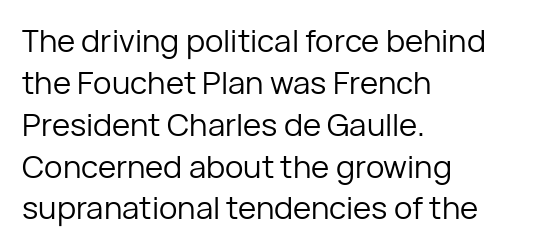
The horizontal fit of the characters is conventional and even. Nobody drew a line under any word here. Honestly, the row spacing looks completely unremarkable. A light-to-regular cut is what we see here. One-word summary of the alignment: left.
